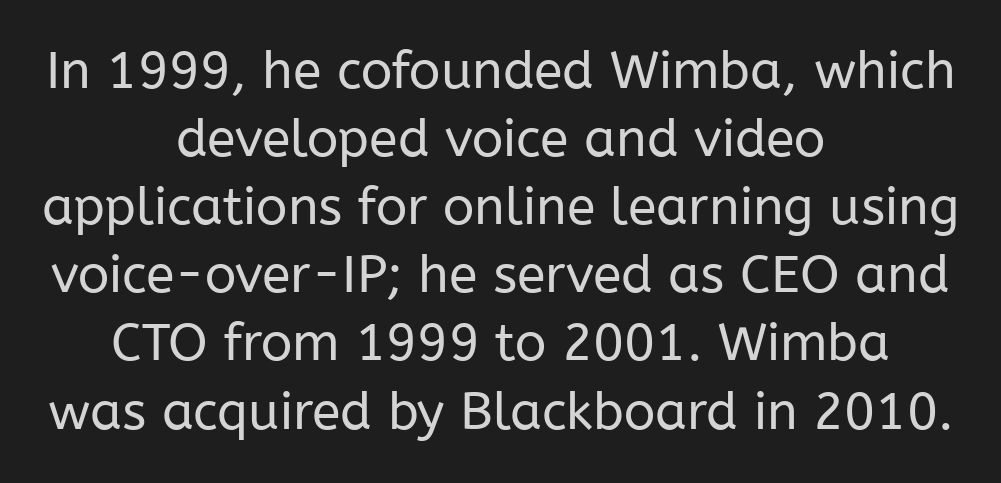
Q: Is the text bold? A: No.
Q: Is the text italic (slanted)? A: No, it is upright.
Q: Is the typeface a serif or a sans-serif typeface? A: Sans-serif.
Q: Is the text underlined? A: No.
Q: How is the paragraph aligned? A: Centered.
Q: Is the spacing between letters normal or unusually wide? A: Normal.
Q: Is the spacing between lines tight, normal or loose? A: Normal.
Q: Width (condensed, normal, or wide)? A: Normal.
Q: Stroke contrast? A: Low.
Q: x-height? A: Medium.
Q: Monospaced? A: No.
